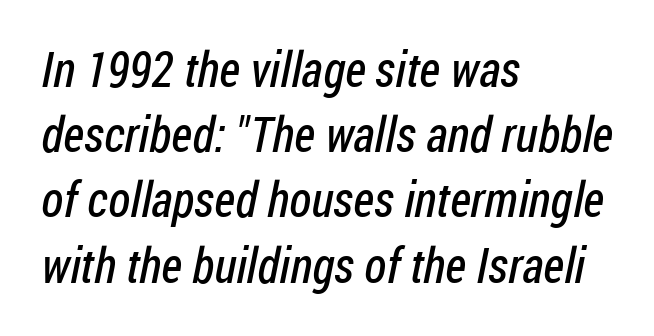
Q: Is the text bold? A: No.
Q: Is the typeface a serif or a sans-serif typeface? A: Sans-serif.
Q: Is the text underlined? A: No.
Q: How is the paragraph aligned? A: Left-aligned.
Q: Is the spacing between letters normal or unusually wide? A: Normal.
Q: Is the spacing between lines tight, normal or loose? A: Normal.
Q: Width (condensed, normal, or wide)? A: Condensed.
Q: Stroke contrast? A: Low.
Q: x-height? A: Medium.
Q: Monospaced? A: No.
